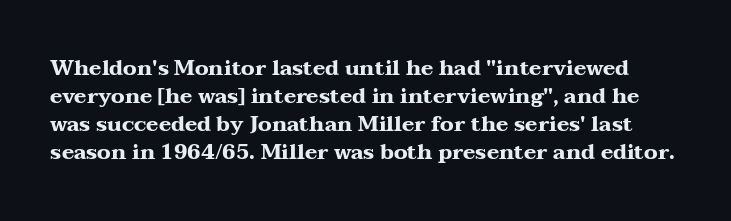
Q: Is the text bold? A: Yes.
Q: Is the text italic (slanted)? A: No, it is upright.
Q: Is the text underlined? A: No.
Q: Is the spacing between letters normal or unusually wide? A: Normal.
Q: Is the spacing between lines tight, normal or loose? A: Normal.
